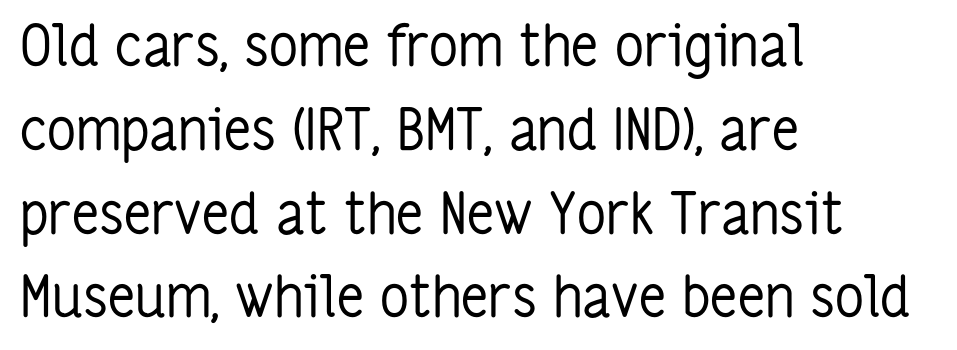
Q: Is the text bold? A: No.
Q: Is the text italic (slanted)? A: No, it is upright.
Q: Is the typeface a serif or a sans-serif typeface? A: Sans-serif.
Q: Is the text underlined? A: No.
Q: How is the paragraph aligned? A: Left-aligned.
Q: Is the spacing between letters normal or unusually wide? A: Normal.
Q: Is the spacing between lines tight, normal or loose? A: Normal.
Q: Width (condensed, normal, or wide)? A: Condensed.
Q: Stroke contrast? A: Low.
Q: x-height? A: Medium.
Q: Monospaced? A: No.
